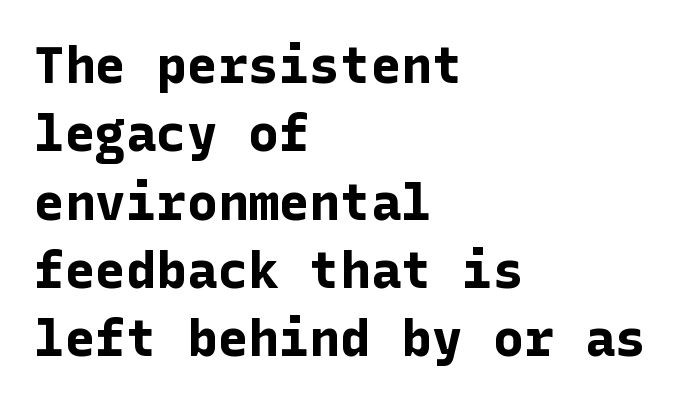
As a designer I'd log this as weight 700, bold. Classification — sans serif. Bare-footed words on every line. Interline gaps are of average width in this sample. Upright lettering throughout. These lines stack with their left ends in a neat column.
